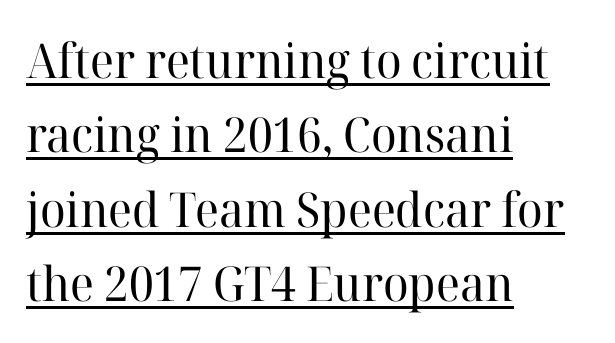
The image shows 48 px regular-weight serif type, upright; set left-aligned, normal line spacing (1.55x), normal letter spacing, underlined; high stroke contrast and a medium x-height.
